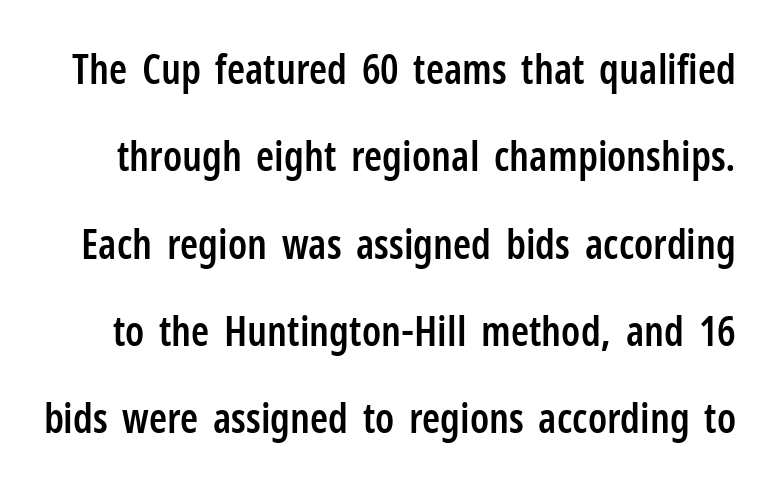
{"serif": "no", "italic": "no", "bold": "semi", "weight": "semibold", "width": "condensed", "stroke_contrast": "low", "x_height": "medium", "monospaced": "no", "underline": "no", "line_spacing": "loose", "line_spacing_ratio": 2.13, "letter_spacing": "normal", "letter_spacing_em": 0.0, "glyph_px": 41}
